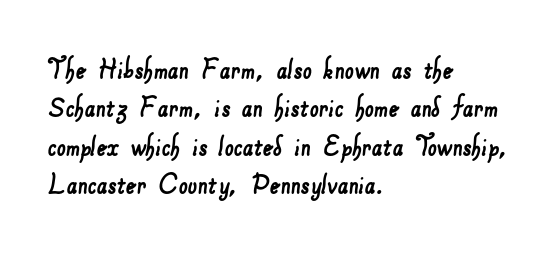
The image shows 32 px sans-serif type; set left-aligned, line spacing 1.2x, normal letter spacing, not underlined; low stroke contrast and a small x-height.
